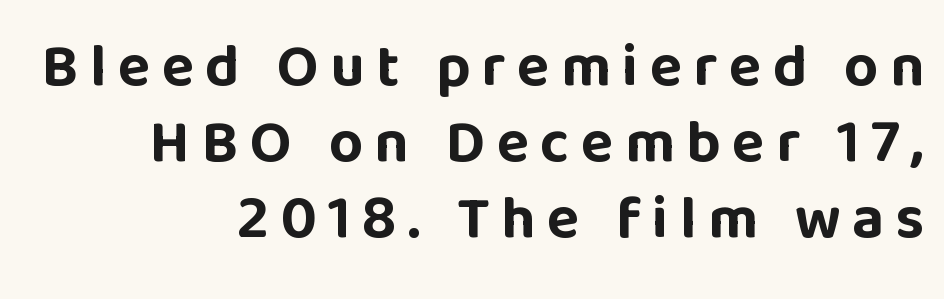
The image shows 60 px bold sans-serif type, upright; set right-aligned, normal line spacing (1.27x), not underlined; low stroke contrast and a large x-height.
